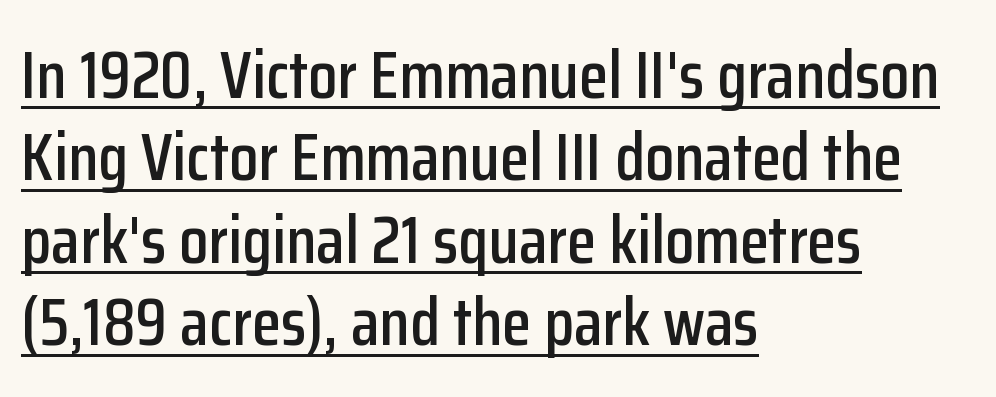
The image shows 67 px condensed sans-serif type, upright; set left-aligned, line spacing 1.23x, normal letter spacing, underlined; low stroke contrast and a medium x-height.
